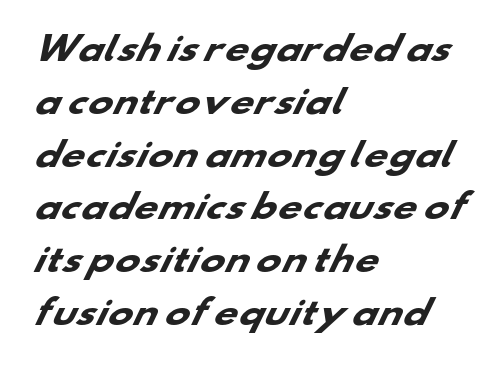
The image shows 33 px heavy, wide sans-serif type; set left-aligned, normal line spacing (1.6x), normal letter spacing, not underlined; low stroke contrast and a small x-height.
